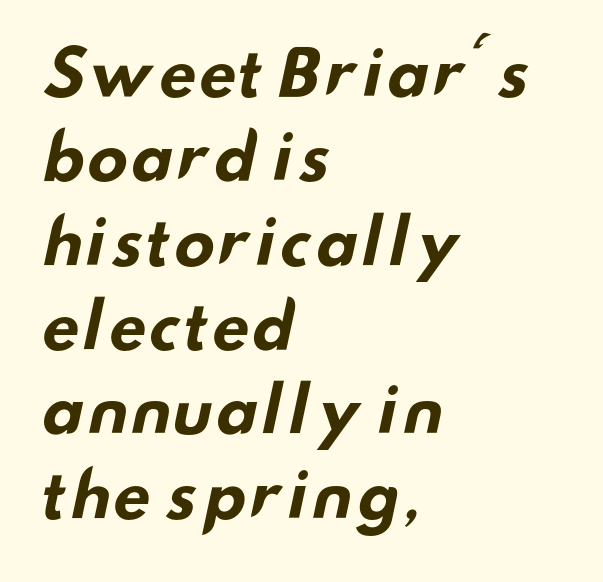
Q: Is the text bold? A: Yes.
Q: Is the typeface a serif or a sans-serif typeface? A: Sans-serif.
Q: Is the text underlined? A: No.
Q: How is the paragraph aligned? A: Left-aligned.
Q: Is the spacing between letters normal or unusually wide? A: Normal.
Q: Is the spacing between lines tight, normal or loose? A: Normal.
Q: Width (condensed, normal, or wide)? A: Wide.
Q: Stroke contrast? A: Low.
Q: x-height? A: Small.
Q: Monospaced? A: No.
